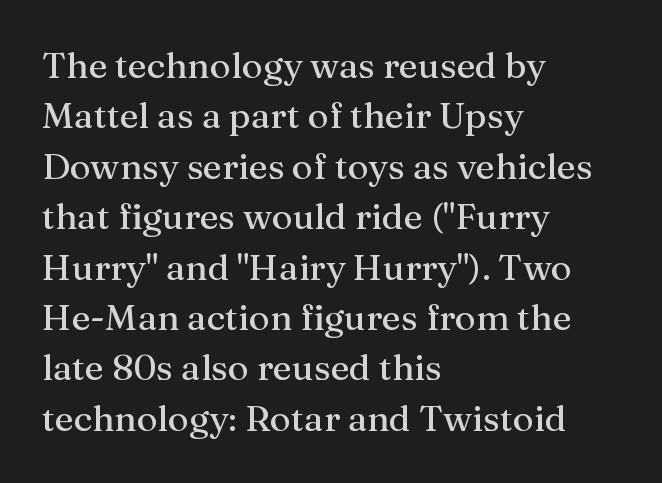
Spacing between characters is what you'd get straight out of the box. Horizontal alignment here is leftward, the default for most running prose. Upright lettering throughout. The face used here is proportionally spaced, like ordinary book or web type. Anything drawn beneath the words? Only blank space. Is there much room between lines? A standard amount, neither cramped nor airy.
